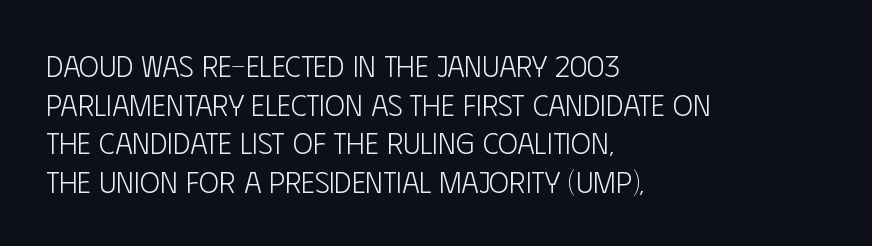
The image shows 30 px light, condensed sans-serif type, upright; set left-aligned, normal line spacing (1.29x), normal letter spacing, not underlined; low stroke contrast and a large x-height.
